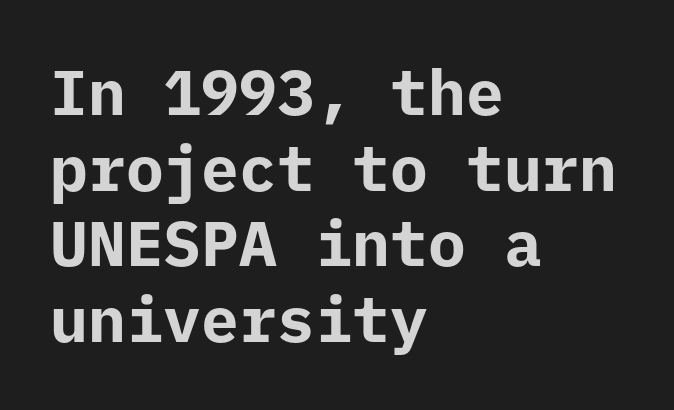
The image shows 63 px bold sans-serif type, upright, monospaced; set left-aligned, line spacing 1.2x, normal letter spacing, not underlined; low stroke contrast and a medium x-height.
